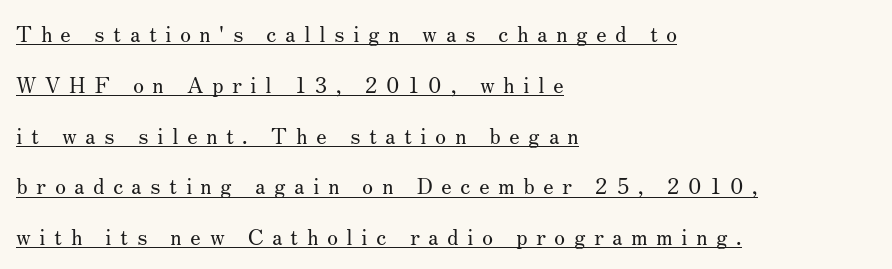
{"italic": "no", "bold": "no", "underline": "yes", "align": "left", "line_spacing": "loose", "line_spacing_ratio": 2.31, "letter_spacing": "wide", "letter_spacing_em": 0.39, "glyph_px": 22}
